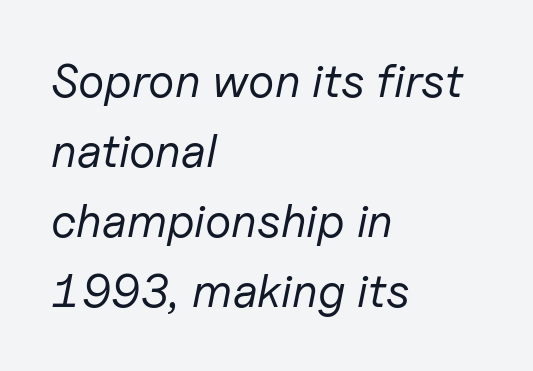
The image shows 47 px regular-weight type, italic (leaning right); set left-aligned, normal line spacing (1.49x), normal letter spacing, not underlined; low stroke contrast and a medium x-height.
